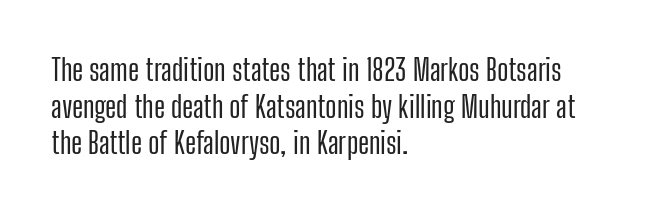
The image shows 30 px condensed sans-serif type, upright; set left-aligned, line spacing 1.22x, normal letter spacing, not underlined; low stroke contrast and a medium x-height.
